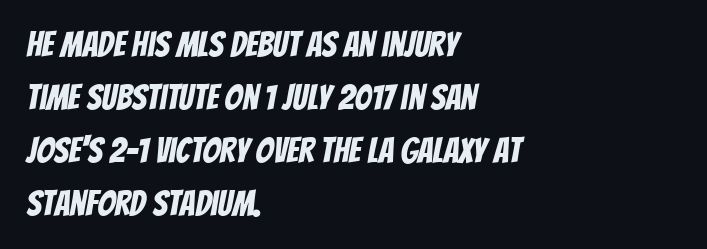
{"serif": "no", "width": "condensed", "stroke_contrast": "low", "x_height": "large", "monospaced": "no", "underline": "no", "align": "left", "line_spacing": "normal", "line_spacing_ratio": 1.51, "letter_spacing": "normal", "letter_spacing_em": 0.0, "glyph_px": 35}
